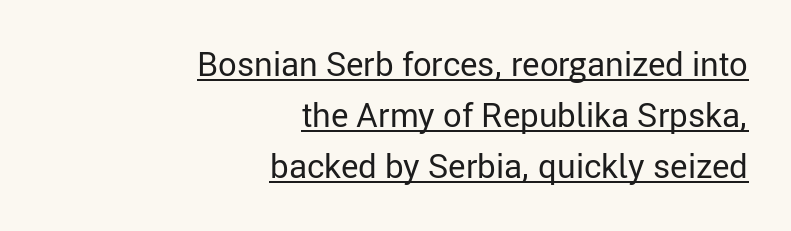
Q: Is the text bold? A: No.
Q: Is the text italic (slanted)? A: No, it is upright.
Q: Is the typeface a serif or a sans-serif typeface? A: Sans-serif.
Q: Is the text underlined? A: Yes.
Q: How is the paragraph aligned? A: Right-aligned.
Q: Is the spacing between letters normal or unusually wide? A: Normal.
Q: Is the spacing between lines tight, normal or loose? A: Normal.
Q: Width (condensed, normal, or wide)? A: Normal.
Q: Stroke contrast? A: Low.
Q: x-height? A: Medium.
Q: Monospaced? A: No.
